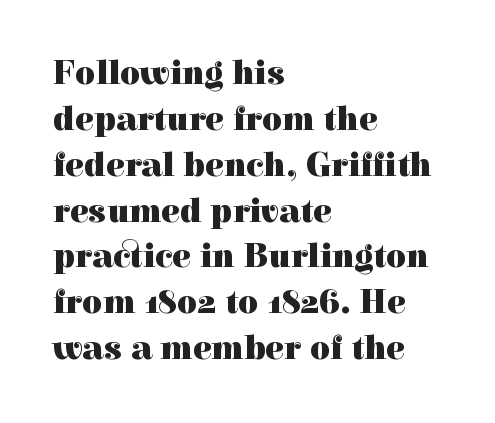
{"serif": "yes", "italic": "no", "bold": "yes", "weight": "heavy", "width": "normal", "x_height": "medium", "monospaced": "no", "underline": "no", "align": "left", "line_spacing": "normal", "line_spacing_ratio": 1.31, "letter_spacing": "normal", "letter_spacing_em": 0.0, "glyph_px": 35}
